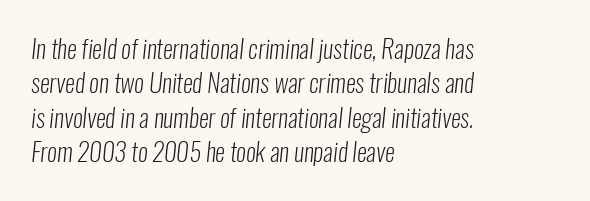
The image shows 25 px text type; set left-aligned, normal line spacing (1.38x), normal letter spacing, not underlined.
